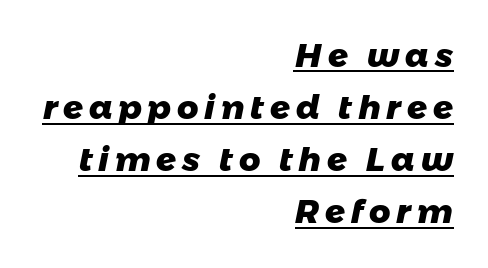
The passage shown is typed in a proportional face where columns would drift. The paragraph shown leans on its right margin. Caption: bold face, heavy strokes. Every word sits above its own underline. The passage shown is typeset with a sans-serif family.
